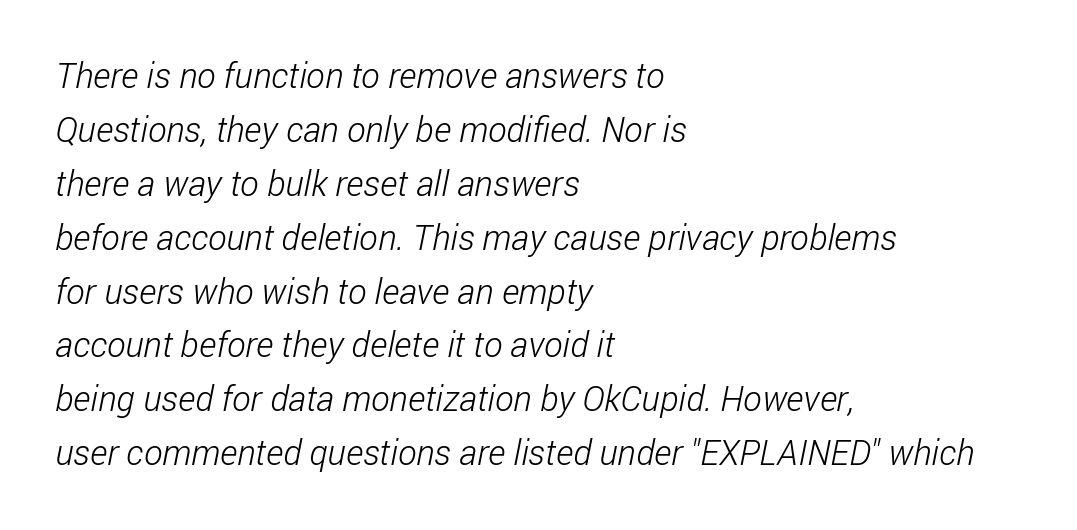
The image shows 35 px light, condensed sans-serif type; set left-aligned, normal line spacing (1.54x), normal letter spacing, not underlined; low stroke contrast and a medium x-height.
